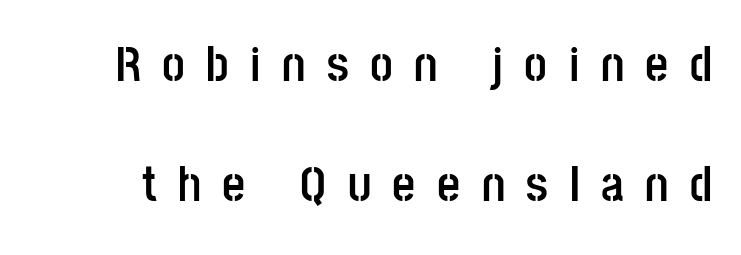
The image shows 50 px semibold, condensed sans-serif type, upright; set loose line spacing (2.41x), unusually wide letter spacing (+0.43 em), not underlined; low stroke contrast and a large x-height.
